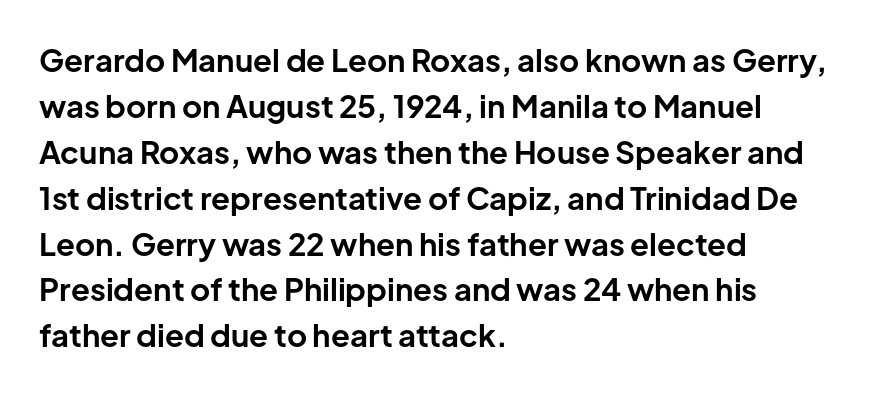
Q: Is the text bold? A: Yes.
Q: Is the text italic (slanted)? A: No, it is upright.
Q: Is the typeface a serif or a sans-serif typeface? A: Sans-serif.
Q: Is the text underlined? A: No.
Q: How is the paragraph aligned? A: Left-aligned.
Q: Is the spacing between letters normal or unusually wide? A: Normal.
Q: Is the spacing between lines tight, normal or loose? A: Normal.
Q: Width (condensed, normal, or wide)? A: Normal.
Q: Stroke contrast? A: Low.
Q: x-height? A: Medium.
Q: Monospaced? A: No.
